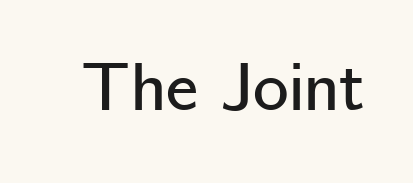
Q: Is the text italic (slanted)? A: No, it is upright.
Q: Is the typeface a serif or a sans-serif typeface? A: Sans-serif.
Q: Is the text underlined? A: No.
Q: Is the spacing between letters normal or unusually wide? A: Normal.
Q: Width (condensed, normal, or wide)? A: Normal.
Q: Stroke contrast? A: Low.
Q: x-height? A: Medium.
Q: Monospaced? A: No.
